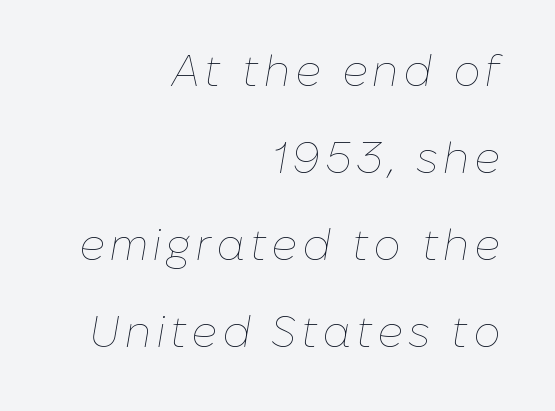
Q: Is the text bold? A: No.
Q: Is the text italic (slanted)? A: Yes, it leans right by about 10 degrees.
Q: Is the text underlined? A: No.
Q: How is the paragraph aligned? A: Right-aligned.
Q: Is the spacing between lines tight, normal or loose? A: Loose.
Q: Width (condensed, normal, or wide)? A: Normal.
Q: Stroke contrast? A: Low.
Q: x-height? A: Medium.
Q: Monospaced? A: No.
